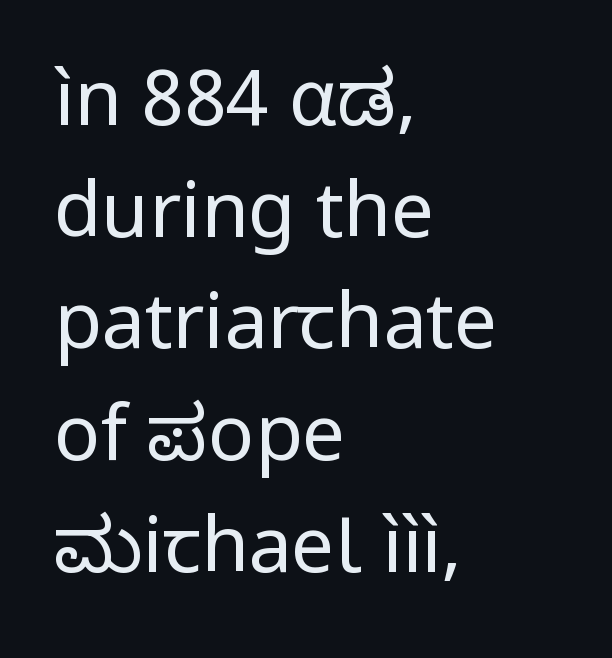
{"serif": "no", "italic": "no", "bold": "no", "weight": "regular", "width": "normal", "stroke_contrast": "low", "x_height": "medium", "monospaced": "no", "underline": "no", "align": "left", "line_spacing": "normal", "line_spacing_ratio": 1.45, "letter_spacing": "normal", "letter_spacing_em": 0.0, "glyph_px": 77}
